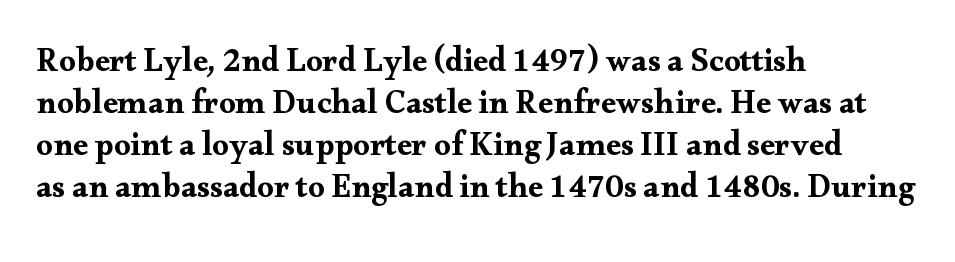
A normal amount of white space separates one row of letters from the next. The area under the type is left untouched. Spacing verdict: proportional, widths tailored to each character. Notice how the passage keeps a crisp vertical edge on the left only. Is this a sans? No — the strokes have serifs.
